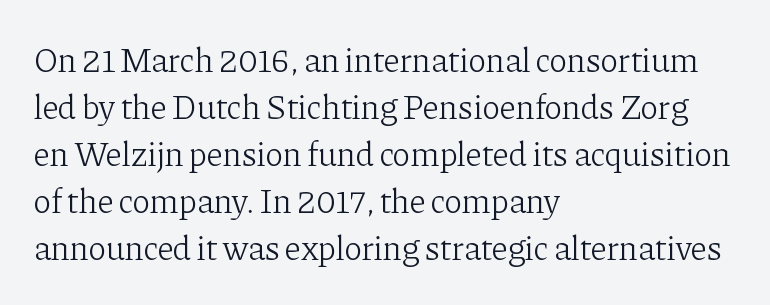
The image shows 34 px light serif type, upright; set left-aligned, normal line spacing (1.38x), normal letter spacing, not underlined; low stroke contrast and a medium x-height.
